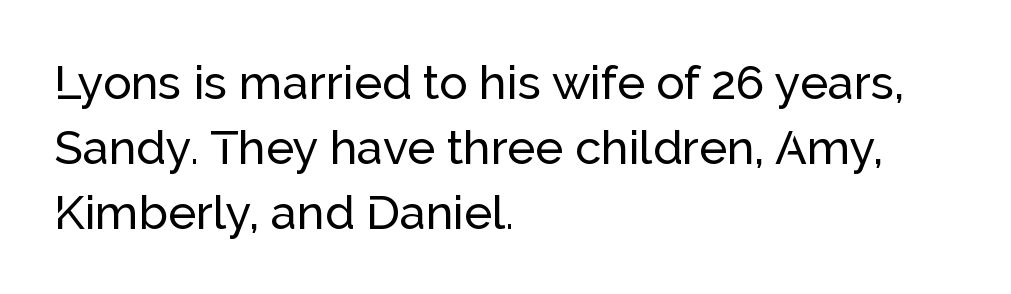
{"serif": "no", "italic": "no", "width": "normal", "stroke_contrast": "low", "x_height": "medium", "monospaced": "no", "underline": "no", "align": "left", "line_spacing": "normal", "line_spacing_ratio": 1.38, "letter_spacing": "normal", "letter_spacing_em": 0.0, "glyph_px": 47}
